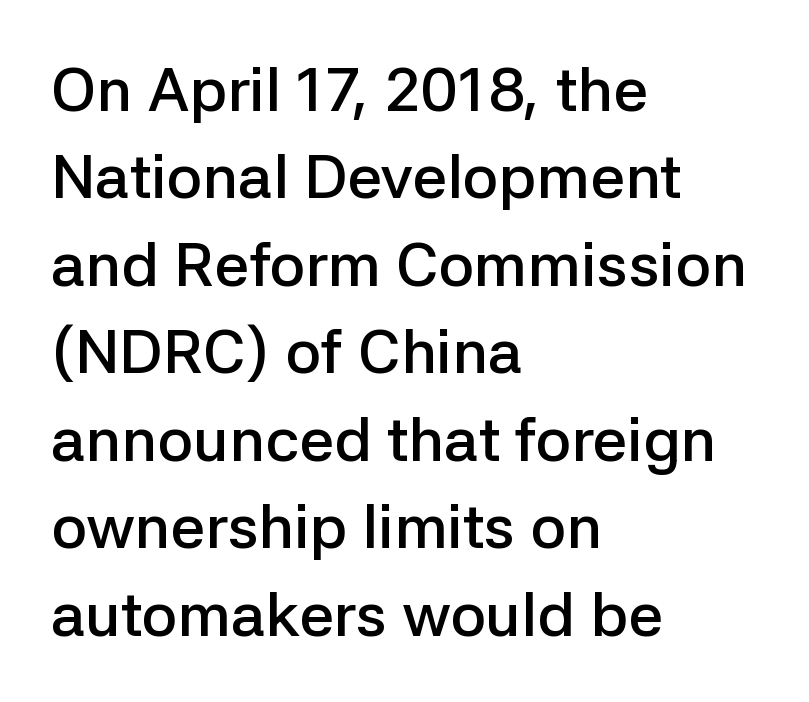
The lines are quadded left. Character widths vary here, with narrow letters taking less room than wide ones. Beneath every word, the page is bare. Unlike italic type, these characters show no tilt at all. The tracking reads as untouched default to a designer's eye.
